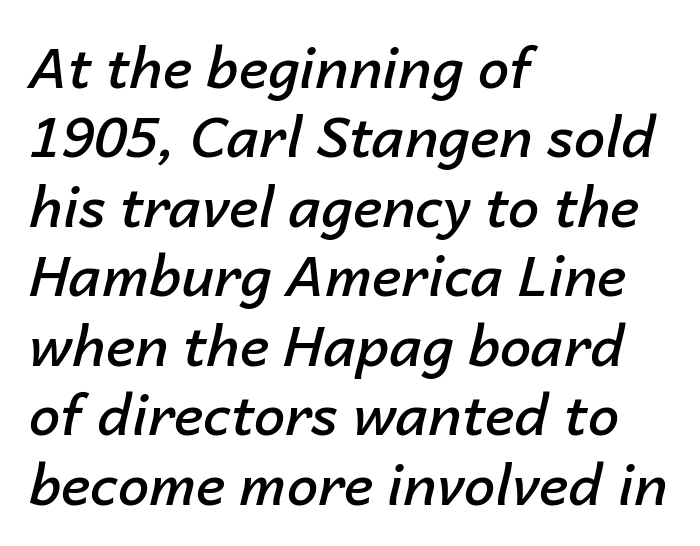
{"italic": "yes", "lean": "right", "slant_degrees": 14, "bold": "semi", "weight": "semibold", "width": "normal", "stroke_contrast": "low", "x_height": "medium", "monospaced": "no", "underline": "no", "align": "left", "line_spacing_ratio": 1.24, "letter_spacing": "normal", "letter_spacing_em": 0.0, "glyph_px": 56}
